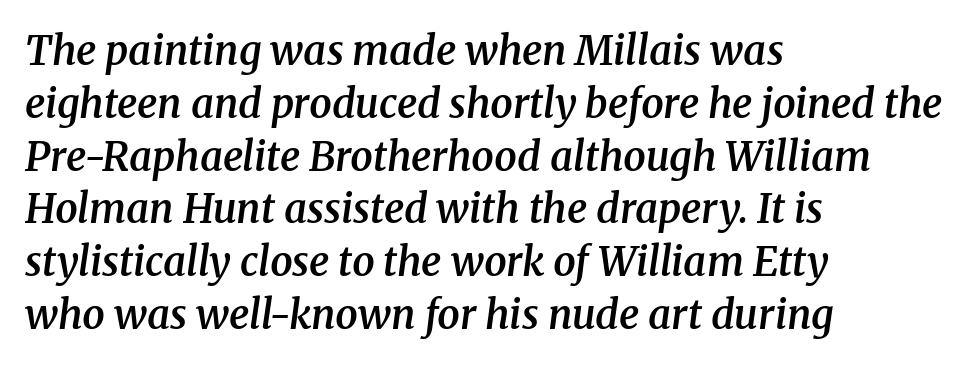
The image shows 40 px semibold serif type, italic (leaning right); set left-aligned, normal line spacing (1.32x), normal letter spacing, not underlined; medium stroke contrast and a medium x-height.
